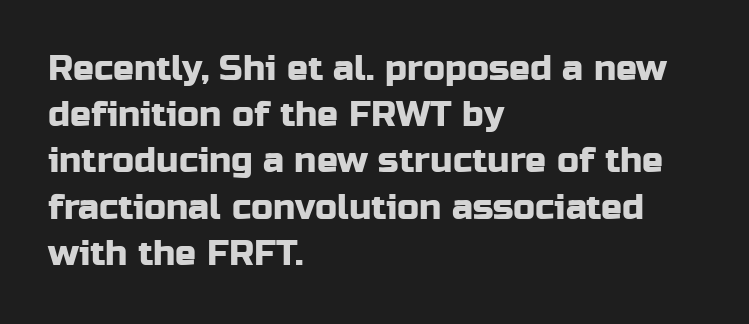
The image shows 35 px sans-serif type, upright; set left-aligned, normal line spacing (1.32x), normal letter spacing, not underlined; low stroke contrast and a medium x-height.
